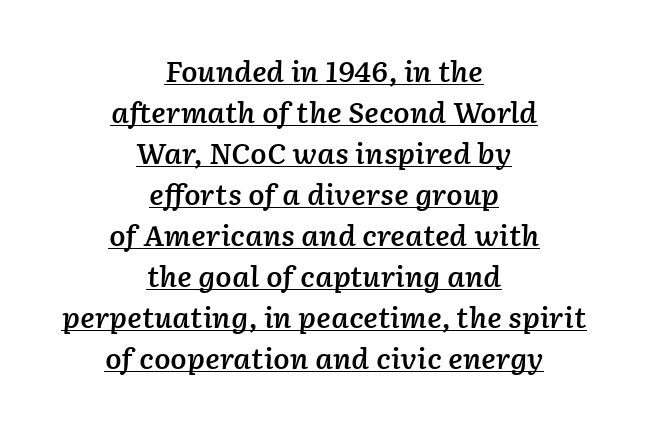
This sample keeps an unexceptional amount of space between lines. This is underlined copy, the kind a proofreader might mark for attention. The characters look somewhat weighty, a semibold short of true bold. No extra tracking has been applied to these lines. Tall strokes in this sample are angled rather than plumb.
